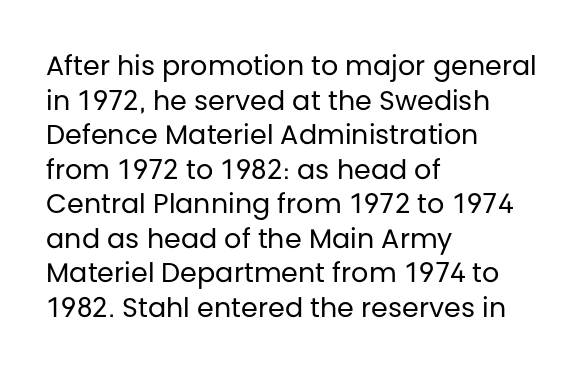
The image shows 27 px text type, upright; set left-aligned, normal line spacing (1.28x), normal letter spacing, not underlined.
